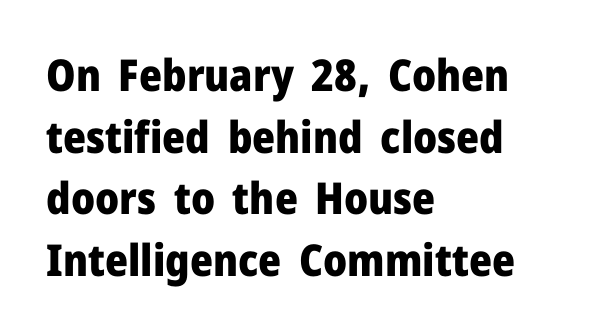
{"serif": "no", "italic": "no", "bold": "yes", "weight": "heavy", "width": "normal", "stroke_contrast": "low", "x_height": "medium", "monospaced": "no", "underline": "no", "align": "left", "line_spacing": "normal", "line_spacing_ratio": 1.4, "letter_spacing": "normal", "letter_spacing_em": 0.0, "glyph_px": 44}
